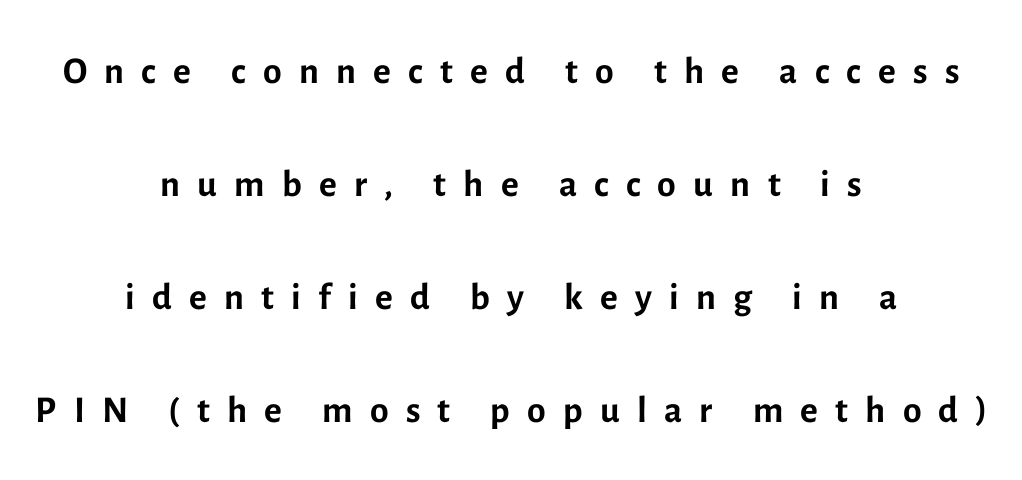
{"serif": "no", "italic": "no", "bold": "no", "weight": "regular", "width": "normal", "x_height": "medium", "monospaced": "no", "underline": "no", "align": "center", "line_spacing": "loose", "line_spacing_ratio": 2.09, "letter_spacing": "wide", "letter_spacing_em": 0.32, "glyph_px": 54}
